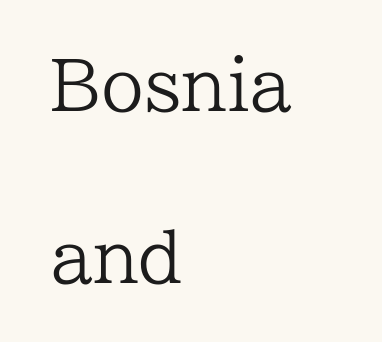
Q: Is the text bold? A: No.
Q: Is the text italic (slanted)? A: No, it is upright.
Q: Is the typeface a serif or a sans-serif typeface? A: Serif.
Q: Is the text underlined? A: No.
Q: How is the paragraph aligned? A: Left-aligned.
Q: Is the spacing between letters normal or unusually wide? A: Normal.
Q: Is the spacing between lines tight, normal or loose? A: Loose.
Q: Width (condensed, normal, or wide)? A: Normal.
Q: Stroke contrast? A: Low.
Q: x-height? A: Medium.
Q: Monospaced? A: No.
